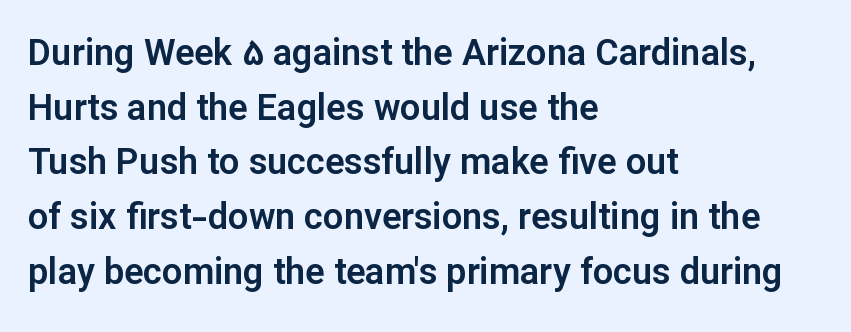
Q: Is the text italic (slanted)? A: No, it is upright.
Q: Is the typeface a serif or a sans-serif typeface? A: Sans-serif.
Q: Is the text underlined? A: No.
Q: How is the paragraph aligned? A: Left-aligned.
Q: Is the spacing between letters normal or unusually wide? A: Normal.
Q: Is the spacing between lines tight, normal or loose? A: Normal.
Q: Width (condensed, normal, or wide)? A: Normal.
Q: Stroke contrast? A: Low.
Q: x-height? A: Medium.
Q: Monospaced? A: No.
